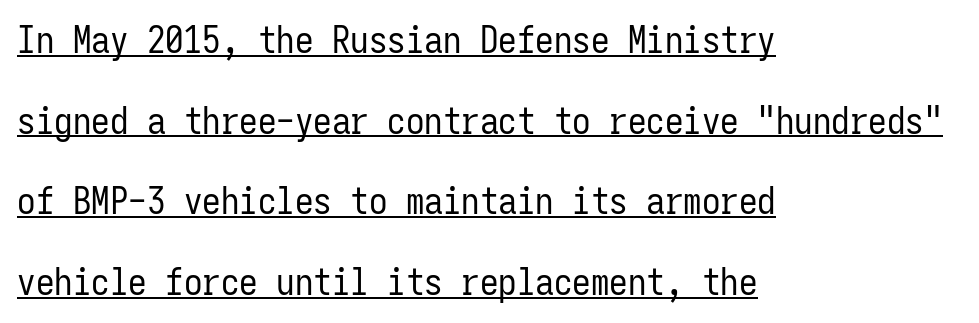
Glyph-to-glyph distance matches everyday printed text. The leading is generous, giving the passage an open texture. Weight: regular or lighter. The letters stand upright; this is a roman face. I'd call this a sans setting — the letters go barefoot.
